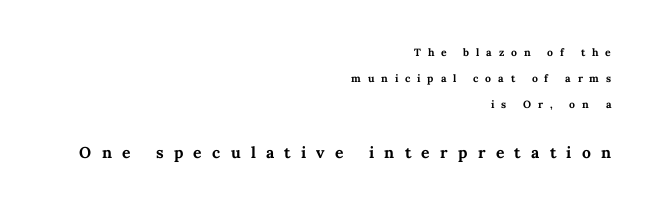
{"italic": "no", "bold": "yes", "underline": "no", "align": "right", "line_spacing_ratio": 1.87, "letter_spacing": "wide", "letter_spacing_em": 0.49, "larger_block": "second", "size_ratio": 1.5, "glyph_px": 21}
